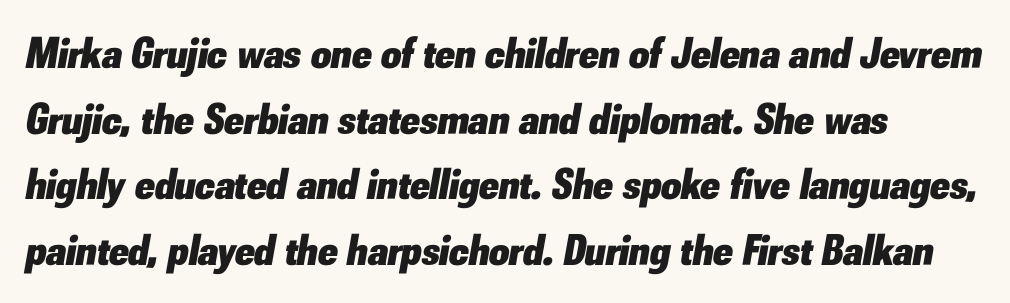
Q: Is the text bold? A: Yes.
Q: Is the text italic (slanted)? A: Yes, it leans right by about 10 degrees.
Q: Is the text underlined? A: No.
Q: Is the spacing between letters normal or unusually wide? A: Normal.
Q: Is the spacing between lines tight, normal or loose? A: Normal.
Q: Width (condensed, normal, or wide)? A: Normal.
Q: Stroke contrast? A: Low.
Q: x-height? A: Small.
Q: Monospaced? A: No.
